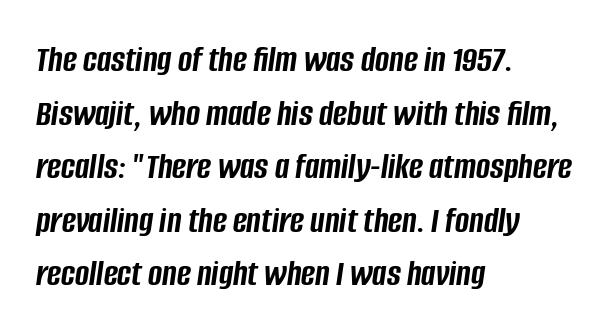
The image shows 38 px semibold, condensed type, italic (leaning right); set left-aligned, normal line spacing (1.41x), normal letter spacing, not underlined; low stroke contrast and a large x-height.
